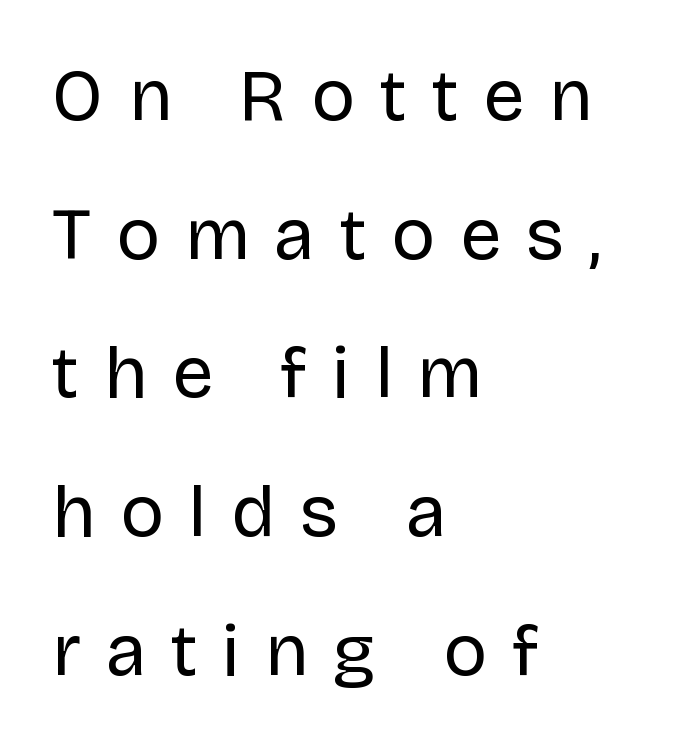
{"serif": "no", "italic": "no", "bold": "no", "weight": "regular", "width": "normal", "stroke_contrast": "low", "x_height": "large", "monospaced": "no", "underline": "no", "align": "left", "line_spacing": "loose", "line_spacing_ratio": 1.9, "letter_spacing": "wide", "letter_spacing_em": 0.34, "glyph_px": 73}
